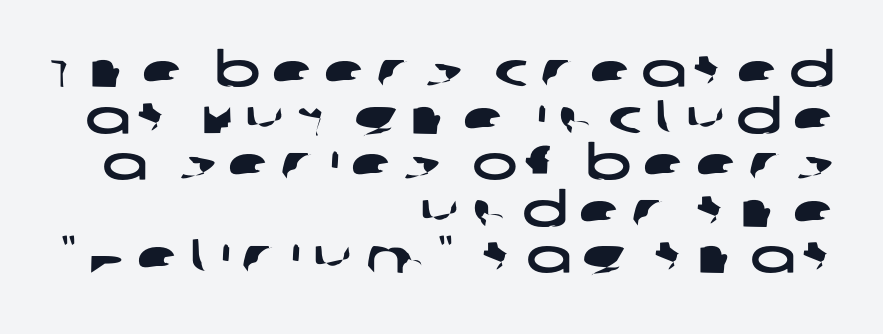
The image shows 48 px wide sans-serif type; set right-aligned, tight line spacing (0.97x), unusually wide letter spacing (+0.23 em), not underlined; low stroke contrast and a large x-height.
